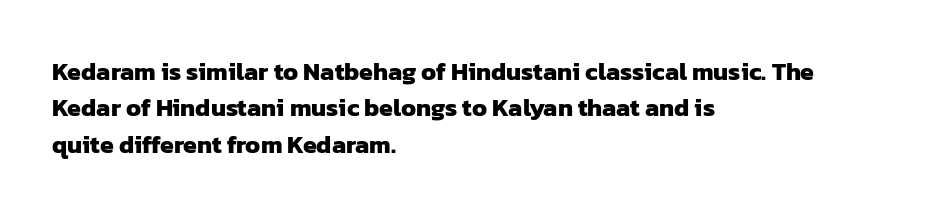
The image shows 25 px bold type; set left-aligned, normal line spacing (1.46x), normal letter spacing, not underlined.
